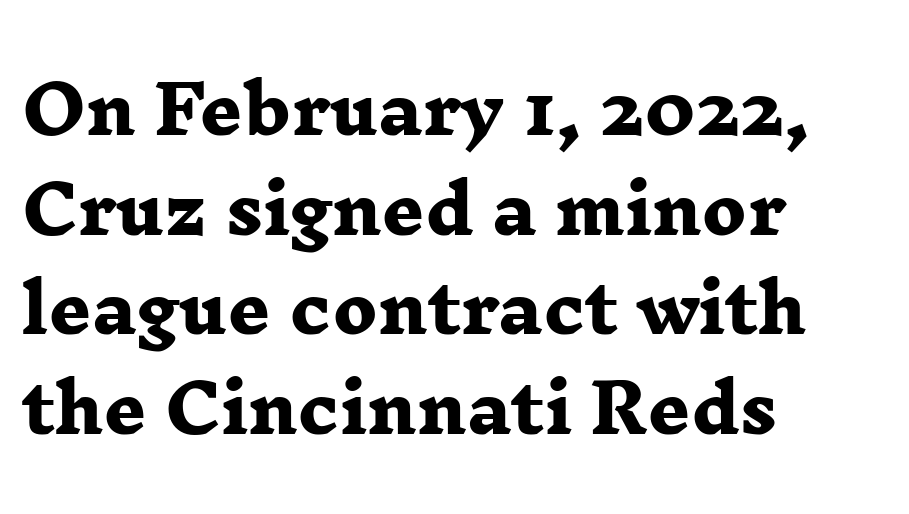
Every letter is thick-stroked: bold, no question. If you measured baseline to baseline, you'd find a middling distance. Proportional: the letters do not fall into vertical columns. Old-style or modern, the face here clearly has serifs. Observe the ordinary spacing: letters are neighbours, not strangers. The space beneath each line is pristine and unruled.
